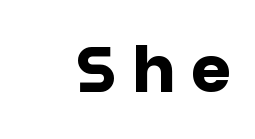
Q: Is the text bold? A: Yes.
Q: Is the text italic (slanted)? A: No, it is upright.
Q: Is the typeface a serif or a sans-serif typeface? A: Sans-serif.
Q: Is the text underlined? A: No.
Q: How is the paragraph aligned? A: Right-aligned.
Q: Is the spacing between letters normal or unusually wide? A: Unusually wide.
Q: Width (condensed, normal, or wide)? A: Normal.
Q: Stroke contrast? A: Low.
Q: x-height? A: Large.
Q: Monospaced? A: No.
